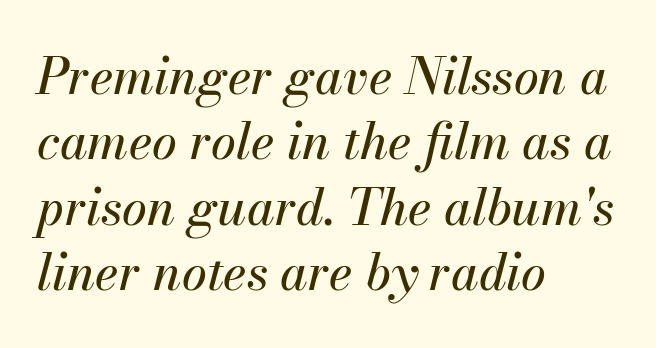
The image shows 50 px text type, italic (leaning right); set left-aligned, normal line spacing (1.31x), normal letter spacing, not underlined; medium stroke contrast and a small x-height.
